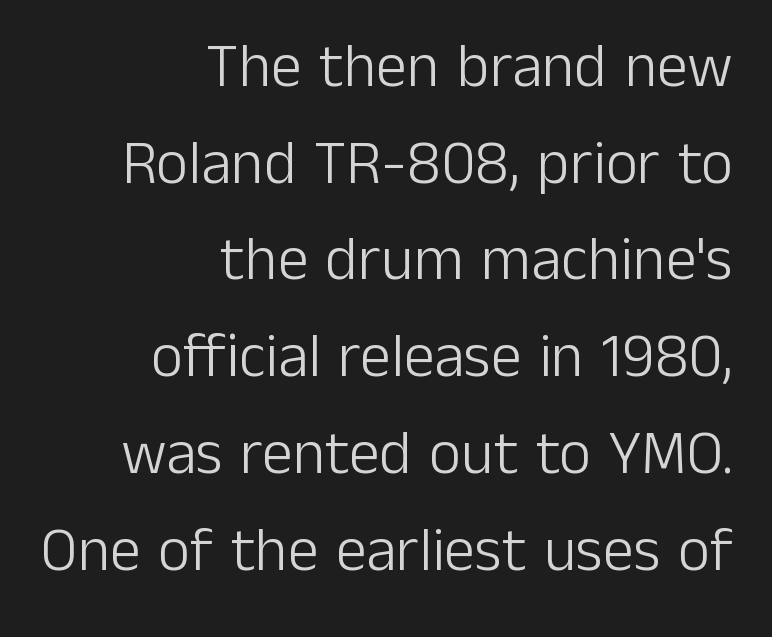
{"serif": "no", "italic": "no", "bold": "no", "weight": "light", "width": "normal", "stroke_contrast": "low", "x_height": "medium", "monospaced": "no", "underline": "no", "align": "right", "line_spacing": "normal", "line_spacing_ratio": 1.56, "letter_spacing": "normal", "letter_spacing_em": 0.0, "glyph_px": 62}
